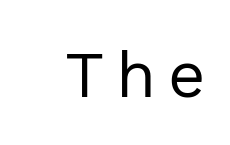
{"serif": "no", "italic": "no", "bold": "no", "weight": "regular", "width": "normal", "x_height": "medium", "monospaced": "no", "underline": "no", "glyph_px": 65}
